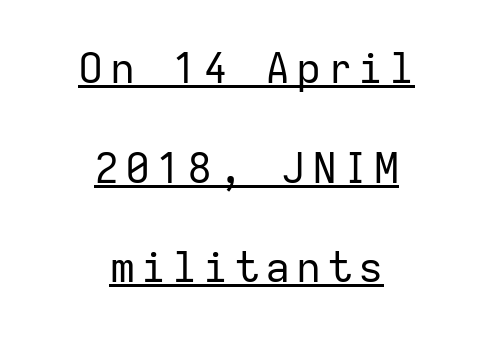
Q: Is the text bold? A: No.
Q: Is the text italic (slanted)? A: No, it is upright.
Q: Is the typeface a serif or a sans-serif typeface? A: Sans-serif.
Q: Is the text underlined? A: Yes.
Q: How is the paragraph aligned? A: Centered.
Q: Is the spacing between lines tight, normal or loose? A: Loose.
Q: Width (condensed, normal, or wide)? A: Normal.
Q: Stroke contrast? A: Low.
Q: x-height? A: Medium.
Q: Monospaced? A: Yes.
